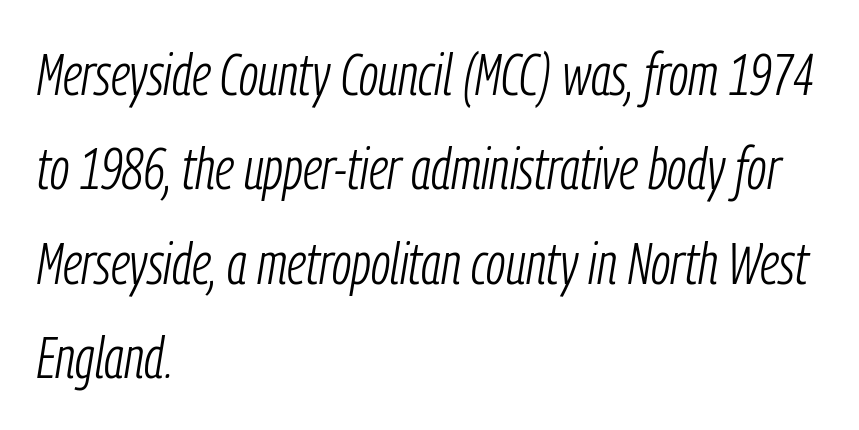
{"italic": "yes", "lean": "right", "slant_degrees": 9, "bold": "no", "weight": "light", "width": "condensed", "stroke_contrast": "low", "x_height": "medium", "monospaced": "no", "underline": "no", "align": "left", "line_spacing": "normal", "line_spacing_ratio": 1.6, "letter_spacing": "normal", "letter_spacing_em": 0.0, "glyph_px": 59}
